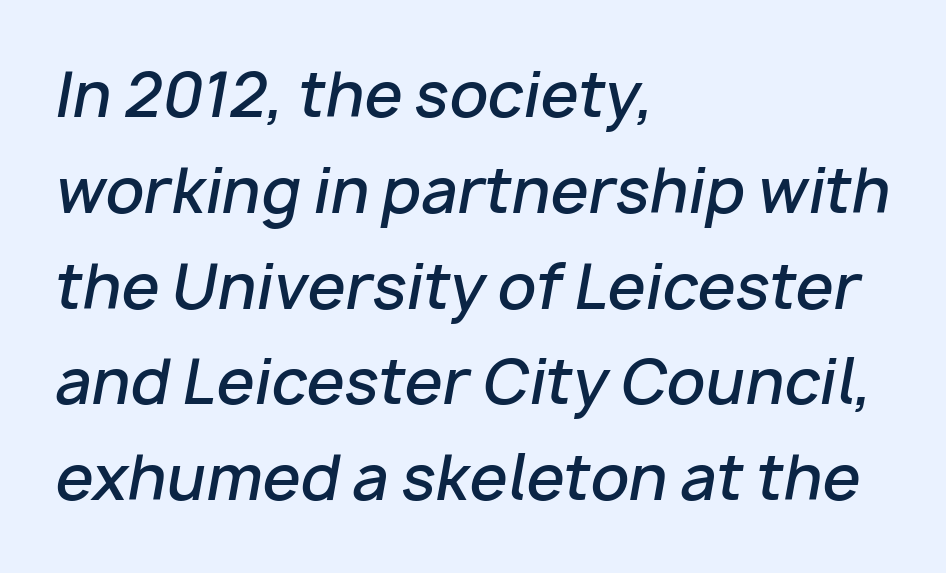
{"italic": "yes", "lean": "right", "slant_degrees": 10, "bold": "semi", "weight": "semibold", "width": "normal", "stroke_contrast": "low", "x_height": "medium", "monospaced": "no", "underline": "no", "align": "left", "line_spacing": "normal", "line_spacing_ratio": 1.57, "letter_spacing": "normal", "letter_spacing_em": 0.0, "glyph_px": 61}
